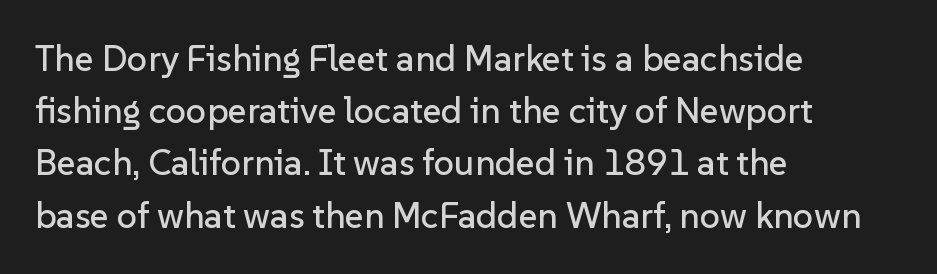
No extra tracking has been applied to these lines. These lines are composed in type without serifs. The vertical gap from one line to the next is medium. Is this a fixed-width face? No — the glyphs have proportional, varying widths. Italic: no, the glyphs are upright roman. The text block is weighted toward the left margin, trailing off unevenly rightward.
